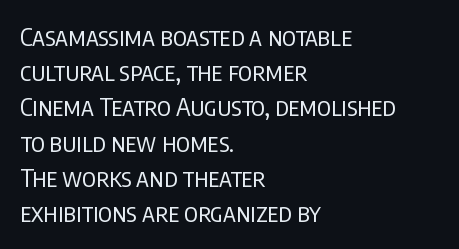
The image shows 25 px text type, upright; set left-aligned, normal line spacing (1.41x), normal letter spacing, not underlined.
